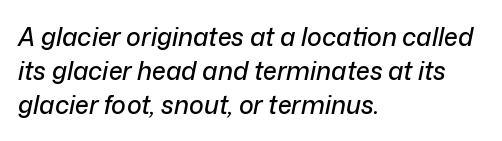
The image shows 25 px text type, italic (leaning right); set left-aligned, normal line spacing (1.37x), normal letter spacing, not underlined.
